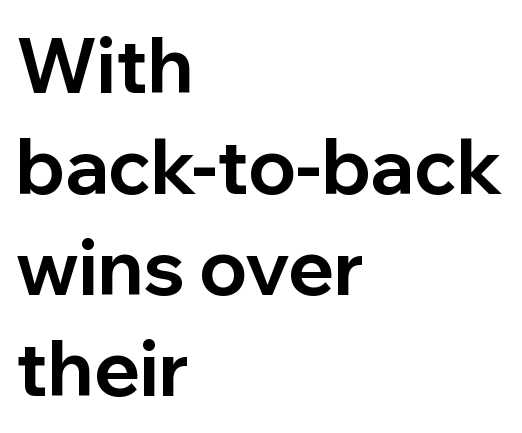
The lettering stays uniformly vertical, giving the passage a roman look. The paragraph has a hard left edge and a soft right edge. The baseline area is clear. In terms of weight, the rendering is a true, heavy bold.
